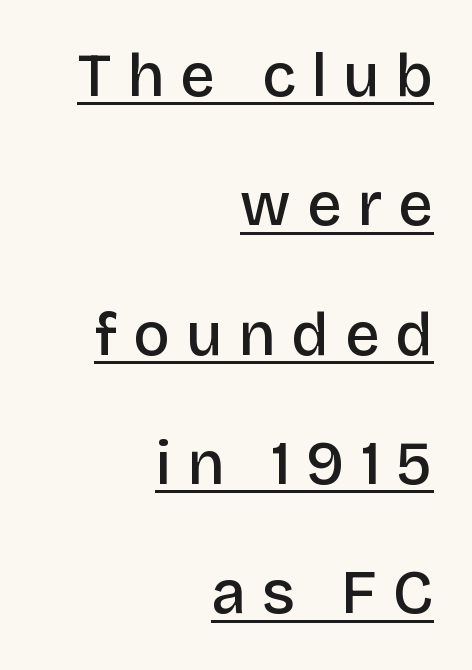
The image shows 61 px semibold sans-serif type, upright; set right-aligned, loose line spacing (2.12x), unusually wide letter spacing (+0.26 em), underlined; low stroke contrast and a large x-height.
